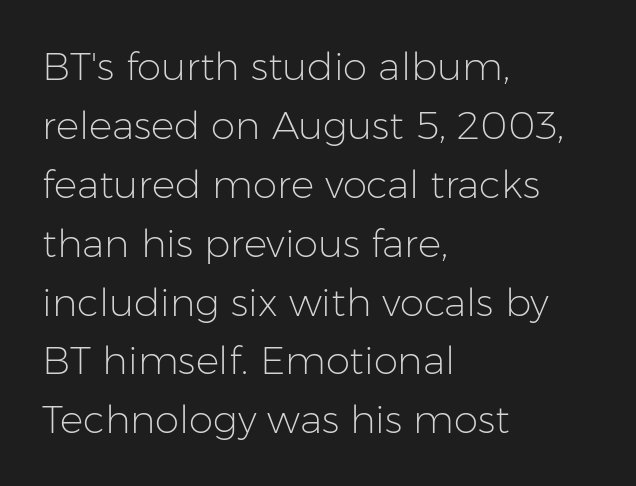
Does the copy run flush right? No — it runs flush left. Each row of text sits above clean, open space. Stems here are at most as thick as an everyday book face. Words appear dense and cohesive because spacing is normal.
